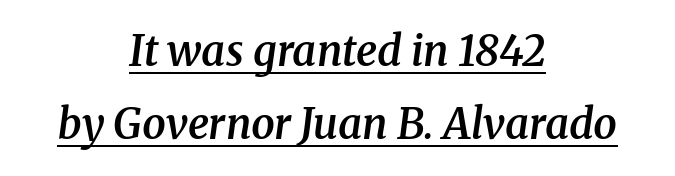
Every row of glyphs is offset so its center matches the block's center. The whole block is typeset with a tilt. Think of a printed novel: that variable character pitch is what you see here. This is serif lettering, the kind often seen in printed books. Is there an underline? Yes — a line sits under the letters.
